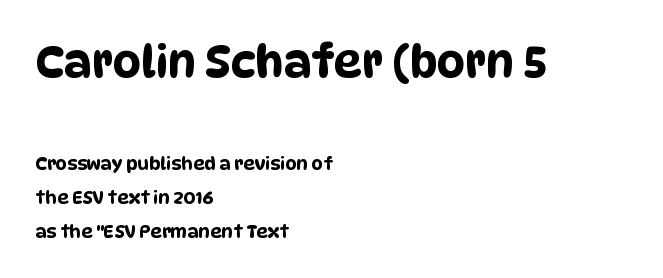
The image shows 44 px condensed sans-serif type; set left-aligned, line spacing 1.87x, normal letter spacing, not underlined; the first (top) block is 2.44x larger; low stroke contrast and a large x-height.
